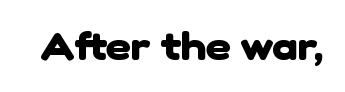
The image shows 39 px heavy sans-serif type; set normal letter spacing, not underlined; low stroke contrast and a medium x-height.
